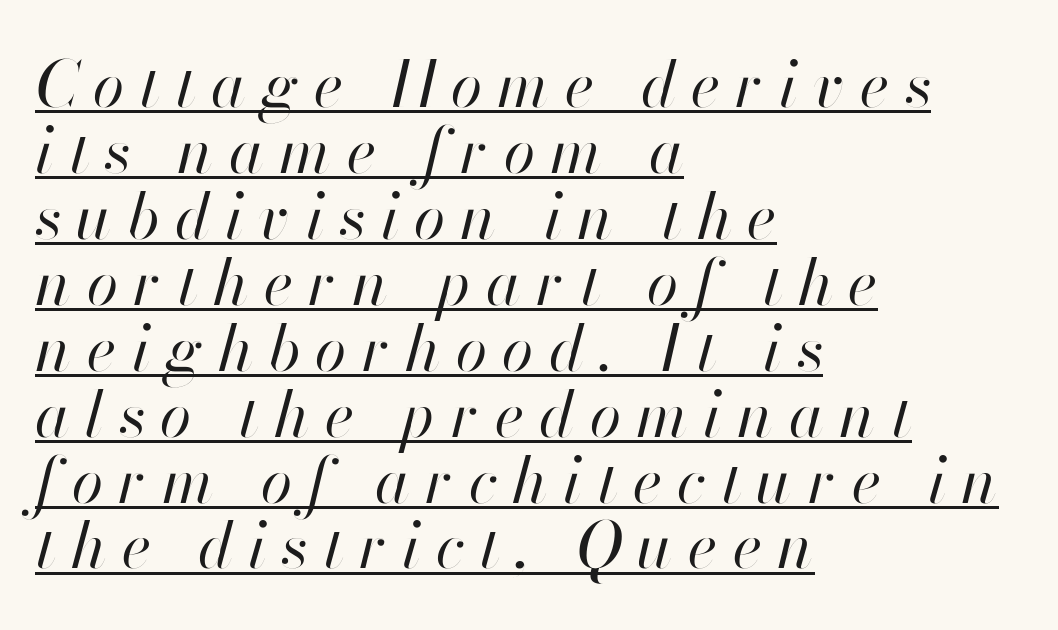
{"italic": "yes", "lean": "right", "slant_degrees": 13, "bold": "no", "weight": "regular", "width": "normal", "stroke_contrast": "high", "x_height": "small", "monospaced": "no", "underline": "yes", "align": "left", "line_spacing": "tight", "line_spacing_ratio": 1.03, "letter_spacing": "wide", "letter_spacing_em": 0.24, "glyph_px": 64}
